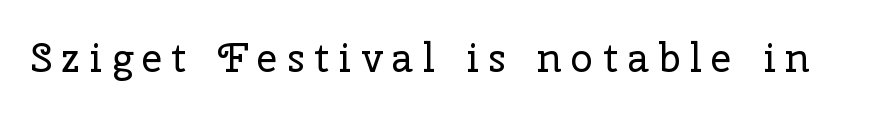
{"serif": "yes", "italic": "no", "bold": "no", "weight": "regular", "width": "normal", "stroke_contrast": "low", "x_height": "medium", "monospaced": "no", "underline": "no", "letter_spacing": "wide", "letter_spacing_em": 0.24, "glyph_px": 40}
